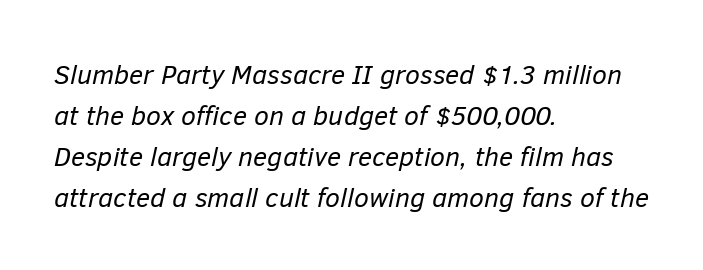
Q: Is the text bold? A: No.
Q: Is the text italic (slanted)? A: Yes, it leans right by about 12 degrees.
Q: Is the text underlined? A: No.
Q: How is the paragraph aligned? A: Left-aligned.
Q: Is the spacing between letters normal or unusually wide? A: Normal.
Q: Is the spacing between lines tight, normal or loose? A: Normal.
